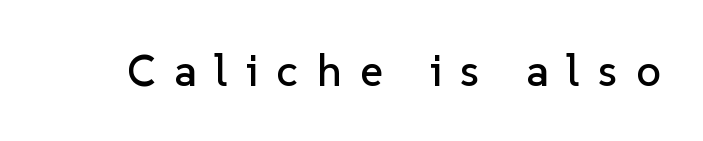
Between one letter and the next there's a generous, obvious gap. The rendering shows plain stroke endings on the letterforms — a sans-serif design. Decoration check: the copy has no underline. Spacing verdict: proportional, widths tailored to each character.
